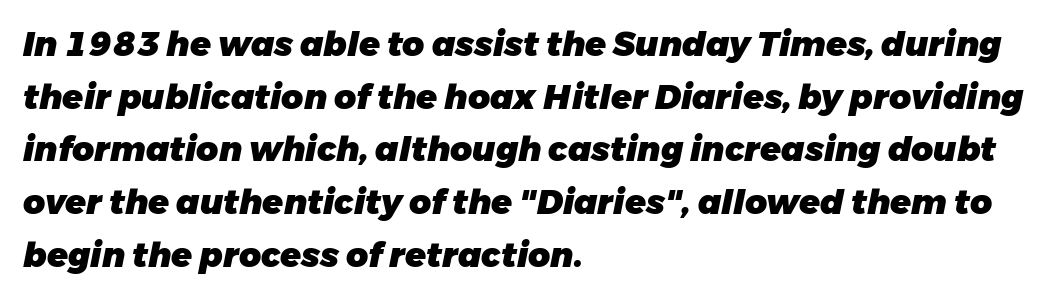
The image shows 34 px heavy type, italic (leaning right); set left-aligned, normal line spacing (1.55x), normal letter spacing, not underlined; low stroke contrast and a medium x-height.
